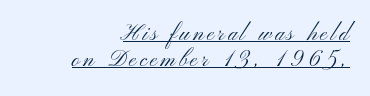
Q: Is the text bold? A: No.
Q: Is the text italic (slanted)? A: Yes.
Q: Is the text underlined? A: Yes.
Q: How is the paragraph aligned? A: Right-aligned.
